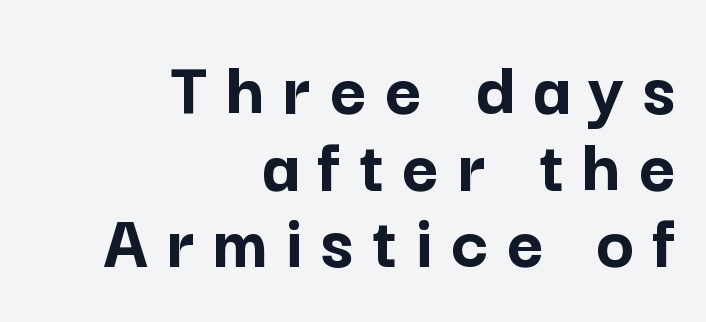
{"serif": "no", "italic": "no", "bold": "yes", "weight": "semibold", "width": "normal", "stroke_contrast": "low", "x_height": "medium", "monospaced": "no", "underline": "no", "align": "right", "line_spacing": "tight", "line_spacing_ratio": 0.97, "letter_spacing": "wide", "letter_spacing_em": 0.23, "glyph_px": 79}
